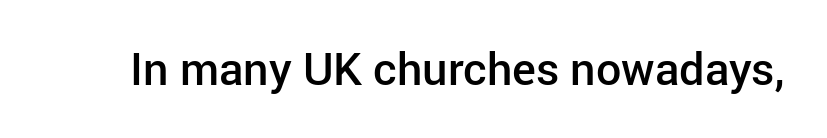
Q: Is the text bold? A: Semi-bold.
Q: Is the text italic (slanted)? A: No, it is upright.
Q: Is the typeface a serif or a sans-serif typeface? A: Sans-serif.
Q: Is the text underlined? A: No.
Q: Is the spacing between letters normal or unusually wide? A: Normal.
Q: Width (condensed, normal, or wide)? A: Normal.
Q: Stroke contrast? A: Low.
Q: x-height? A: Medium.
Q: Monospaced? A: No.
